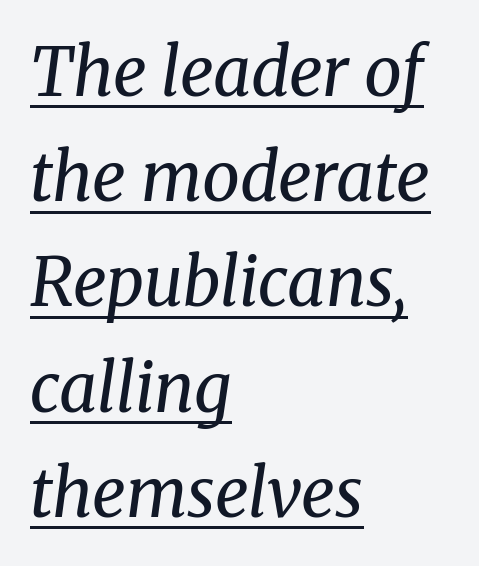
Q: Is the text bold? A: No.
Q: Is the text italic (slanted)? A: Yes, it leans right by about 8 degrees.
Q: Is the typeface a serif or a sans-serif typeface? A: Serif.
Q: Is the text underlined? A: Yes.
Q: How is the paragraph aligned? A: Left-aligned.
Q: Is the spacing between letters normal or unusually wide? A: Normal.
Q: Is the spacing between lines tight, normal or loose? A: Normal.
Q: Width (condensed, normal, or wide)? A: Normal.
Q: Stroke contrast? A: Medium.
Q: x-height? A: Medium.
Q: Monospaced? A: No.
